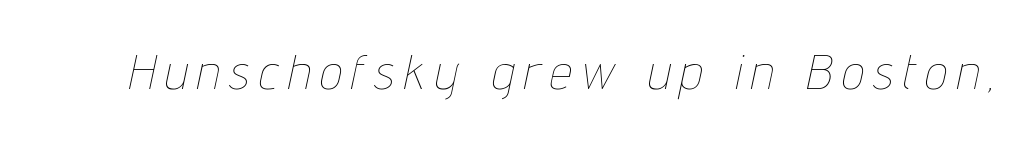
{"italic": "yes", "lean": "right", "slant_degrees": 12, "bold": "no", "weight": "thin", "width": "condensed", "stroke_contrast": "low", "x_height": "medium", "monospaced": "no", "underline": "no", "letter_spacing": "wide", "letter_spacing_em": 0.21, "glyph_px": 49}
